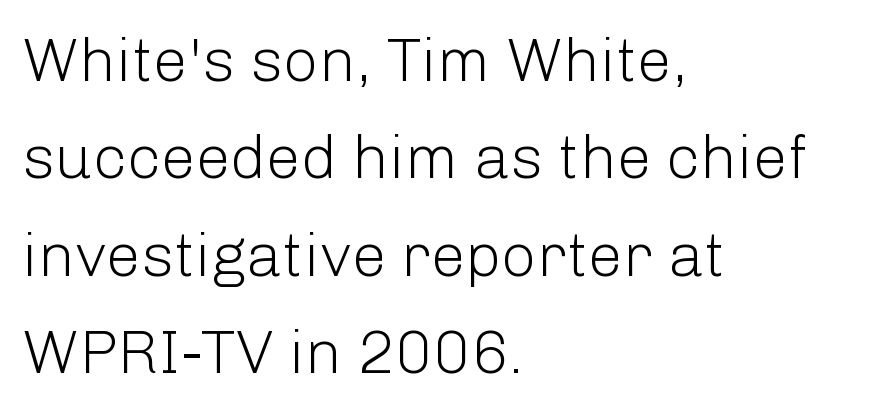
The image shows 62 px light sans-serif type, upright; set left-aligned, normal line spacing (1.57x), normal letter spacing, not underlined; low stroke contrast and a medium x-height.
